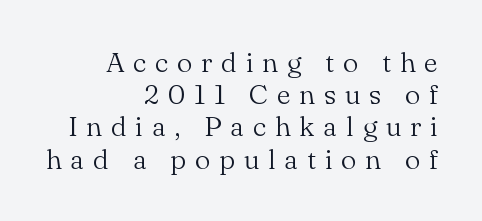
Q: Is the text bold? A: No.
Q: Is the text italic (slanted)? A: No, it is upright.
Q: Is the typeface a serif or a sans-serif typeface? A: Serif.
Q: Is the text underlined? A: No.
Q: How is the paragraph aligned? A: Right-aligned.
Q: Is the spacing between letters normal or unusually wide? A: Unusually wide.
Q: Is the spacing between lines tight, normal or loose? A: Tight.
Q: Width (condensed, normal, or wide)? A: Normal.
Q: Stroke contrast? A: Medium.
Q: x-height? A: Small.
Q: Monospaced? A: No.
